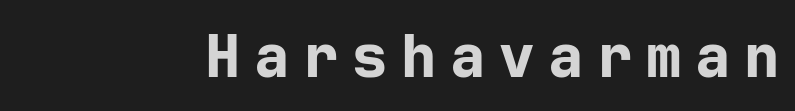
{"serif": "no", "italic": "no", "bold": "yes", "weight": "bold", "width": "normal", "stroke_contrast": "low", "x_height": "medium", "underline": "no", "letter_spacing": "wide", "letter_spacing_em": 0.23, "glyph_px": 59}
